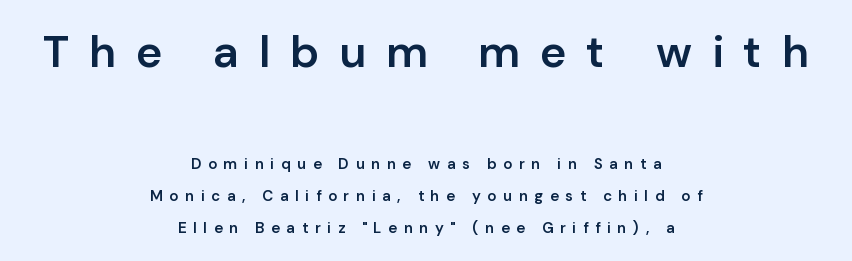
The image shows 45 px semibold sans-serif type, upright; set centered, loose line spacing (2.14x), unusually wide letter spacing (+0.44 em), not underlined; the first (top) block is 3.0x larger; low stroke contrast and a medium x-height.
